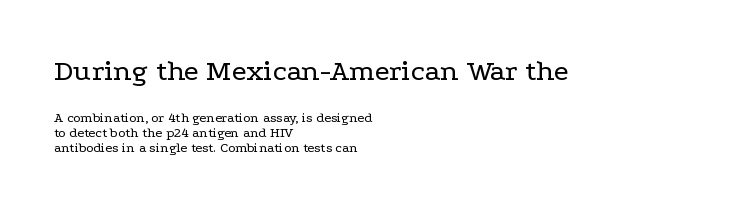
{"serif": "yes", "italic": "no", "bold": "no", "weight": "regular", "width": "wide", "stroke_contrast": "low", "x_height": "medium", "monospaced": "no", "underline": "no", "align": "left", "line_spacing": "tight", "line_spacing_ratio": 1.05, "letter_spacing": "normal", "letter_spacing_em": 0.0, "larger_block": "first", "size_ratio": 2.14, "glyph_px": 30}
